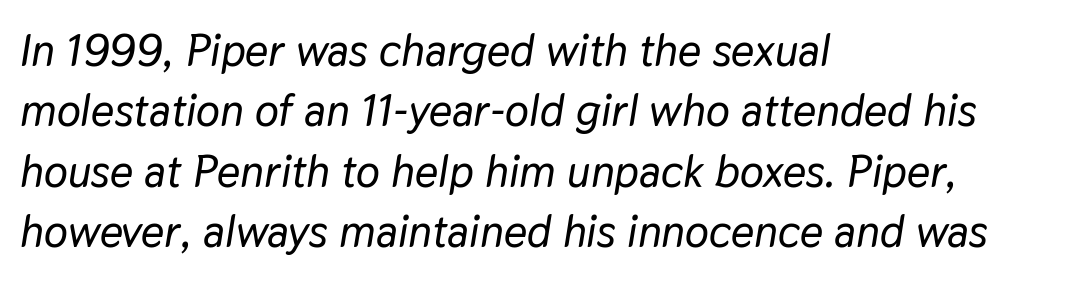
Characters are canted at an angle relative to the baseline's perpendicular. A typesetter would call this leading conventional body-copy spacing. Left-aligned paragraph, ragged on the right. The rendering uses natural spacing where letterforms have individual widths.
